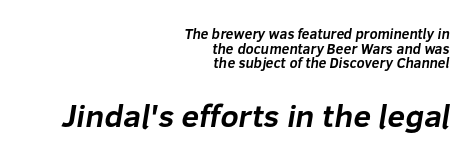
Which chunk is bigger? The second one — the bottom block dwarfs the top. Letter spacing: default. Think of a printed novel: that variable character pitch is what you see here. Successive baselines arrive quickly, one right under another.
